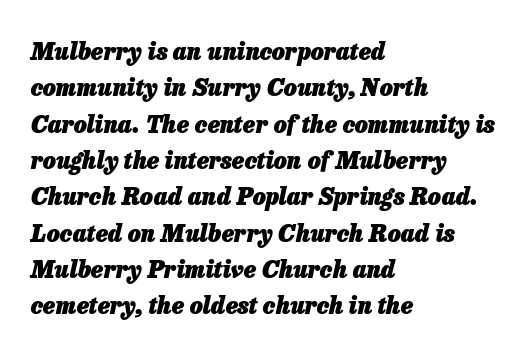
{"italic": "yes", "lean": "right", "slant_degrees": 13, "bold": "yes", "underline": "no", "align": "left", "line_spacing": "normal", "line_spacing_ratio": 1.58, "letter_spacing": "normal", "letter_spacing_em": 0.0, "glyph_px": 23}
